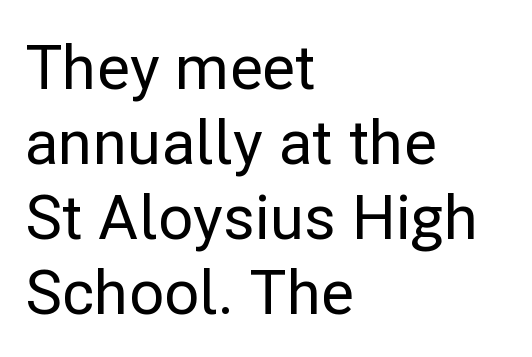
Q: Is the text italic (slanted)? A: No, it is upright.
Q: Is the typeface a serif or a sans-serif typeface? A: Sans-serif.
Q: Is the text underlined? A: No.
Q: How is the paragraph aligned? A: Left-aligned.
Q: Is the spacing between letters normal or unusually wide? A: Normal.
Q: Width (condensed, normal, or wide)? A: Normal.
Q: Stroke contrast? A: Low.
Q: x-height? A: Medium.
Q: Monospaced? A: No.
